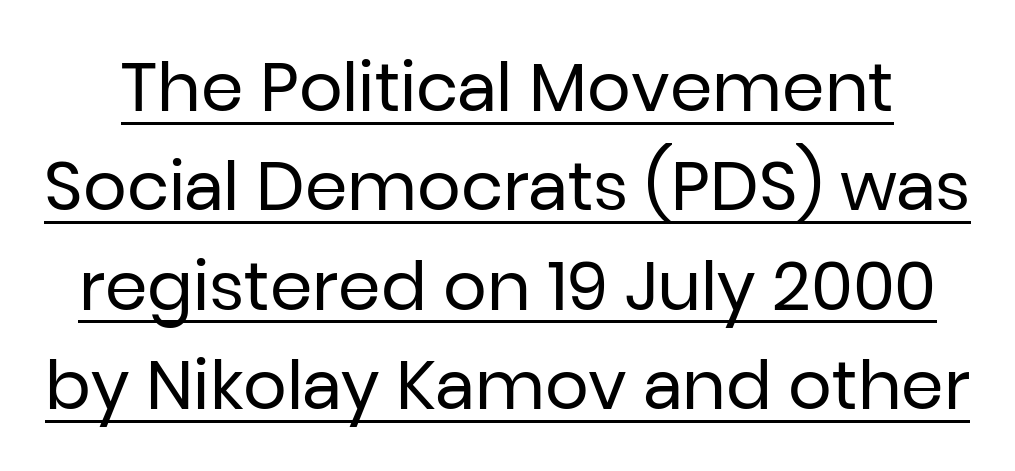
The image shows 68 px regular-weight sans-serif type, upright; set normal line spacing (1.46x), normal letter spacing, underlined; low stroke contrast and a medium x-height.
